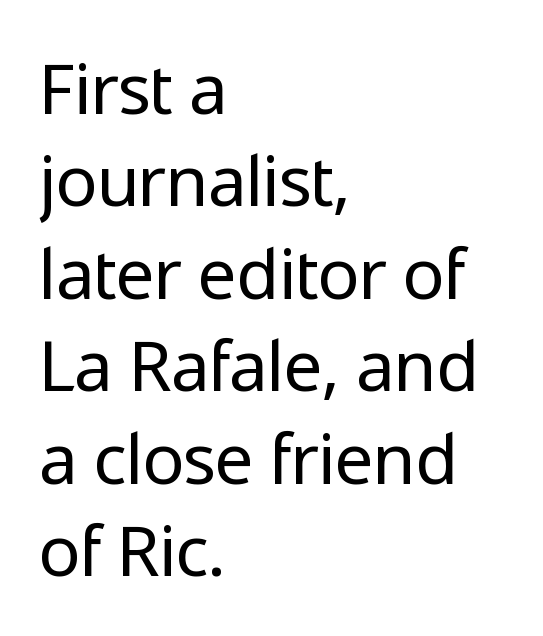
The image shows 70 px regular-weight sans-serif type, upright; set left-aligned, normal line spacing (1.32x), normal letter spacing, not underlined; low stroke contrast and a medium x-height.
